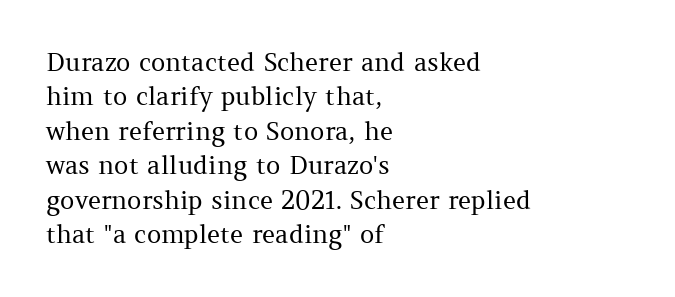
Q: Is the text bold? A: No.
Q: Is the text italic (slanted)? A: No, it is upright.
Q: Is the text underlined? A: No.
Q: How is the paragraph aligned? A: Left-aligned.
Q: Is the spacing between letters normal or unusually wide? A: Normal.
Q: Is the spacing between lines tight, normal or loose? A: Normal.
